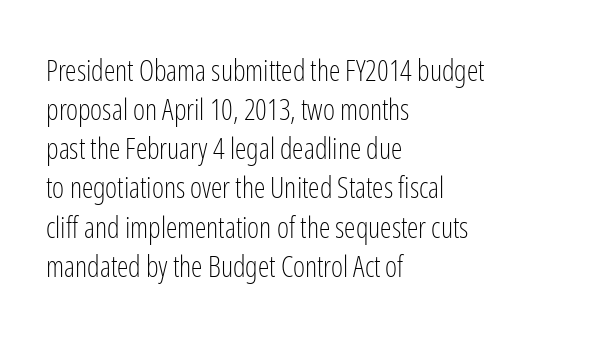
{"serif": "no", "italic": "no", "bold": "no", "weight": "light", "width": "condensed", "stroke_contrast": "low", "x_height": "medium", "monospaced": "no", "underline": "no", "align": "left", "line_spacing": "normal", "line_spacing_ratio": 1.35, "letter_spacing": "normal", "letter_spacing_em": 0.0, "glyph_px": 29}
